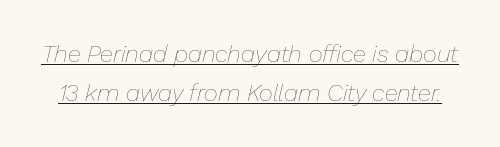
The face looks like a standard text weight, possibly lighter. Leading: standard. What decoration does the sample have? An underline. No extra tracking has been applied to these lines. Slanted lettering throughout.
